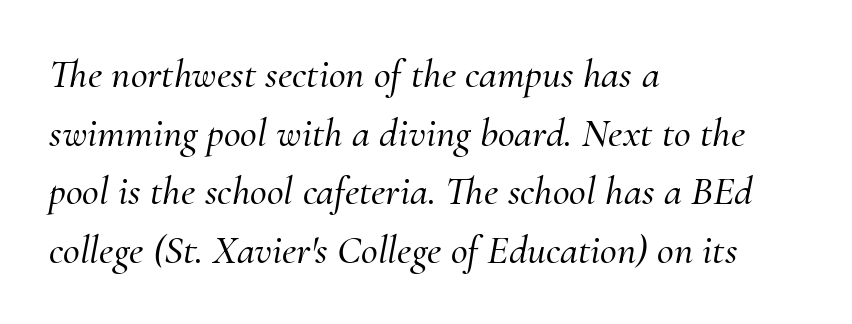
{"serif": "yes", "italic": "yes", "lean": "right", "slant_degrees": 10, "width": "normal", "stroke_contrast": "medium", "x_height": "small", "monospaced": "no", "underline": "no", "align": "left", "line_spacing": "normal", "line_spacing_ratio": 1.43, "letter_spacing": "normal", "letter_spacing_em": 0.0, "glyph_px": 41}
